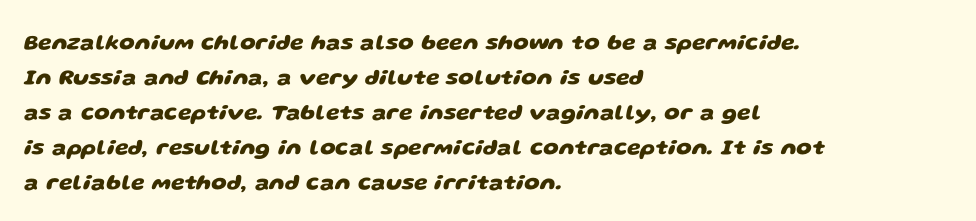
{"bold": "yes", "underline": "no", "align": "left", "line_spacing": "normal", "line_spacing_ratio": 1.59, "letter_spacing": "normal", "letter_spacing_em": 0.0, "glyph_px": 22}
